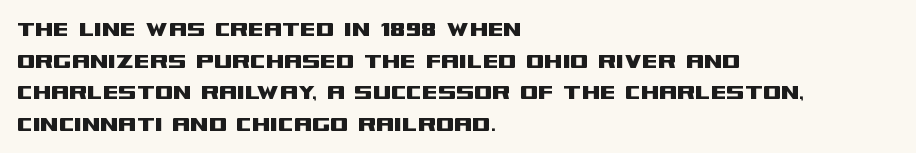
The image shows 26 px text type, upright; set left-aligned, line spacing 1.22x, normal letter spacing, not underlined.
